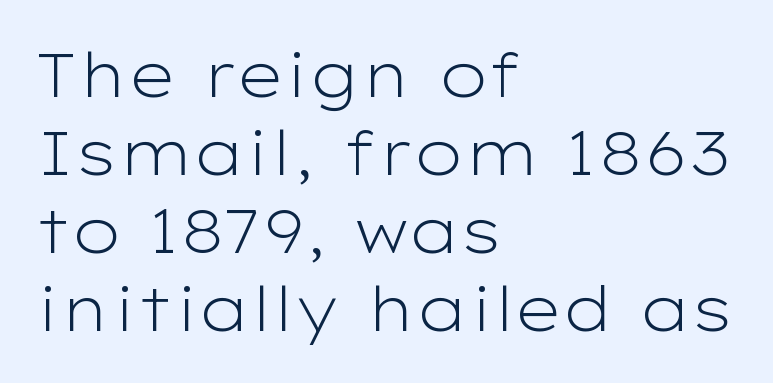
Q: Is the text bold? A: No.
Q: Is the text italic (slanted)? A: No, it is upright.
Q: Is the typeface a serif or a sans-serif typeface? A: Sans-serif.
Q: Is the text underlined? A: No.
Q: How is the paragraph aligned? A: Left-aligned.
Q: Is the spacing between letters normal or unusually wide? A: Normal.
Q: Is the spacing between lines tight, normal or loose? A: Normal.
Q: Width (condensed, normal, or wide)? A: Wide.
Q: Stroke contrast? A: Low.
Q: x-height? A: Medium.
Q: Monospaced? A: No.
